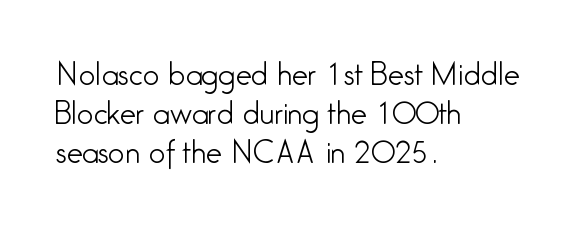
Q: Is the text bold? A: No.
Q: Is the text italic (slanted)? A: No, it is upright.
Q: Is the typeface a serif or a sans-serif typeface? A: Sans-serif.
Q: Is the text underlined? A: No.
Q: How is the paragraph aligned? A: Left-aligned.
Q: Is the spacing between letters normal or unusually wide? A: Normal.
Q: Is the spacing between lines tight, normal or loose? A: Normal.
Q: Width (condensed, normal, or wide)? A: Condensed.
Q: Stroke contrast? A: Low.
Q: x-height? A: Medium.
Q: Monospaced? A: No.
